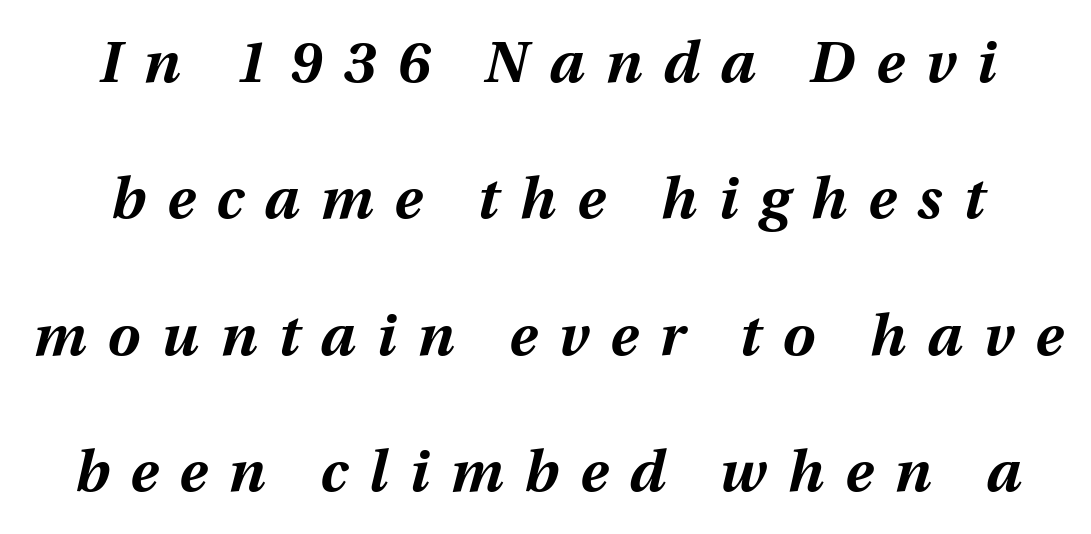
The image shows 58 px bold type, italic (leaning right); set loose line spacing (2.35x), unusually wide letter spacing (+0.37 em), not underlined; medium stroke contrast and a medium x-height.
